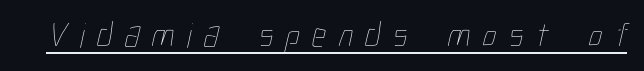
The image shows 35 px thin, condensed type; set unusually wide letter spacing (+0.35 em), underlined; low stroke contrast and a medium x-height.
